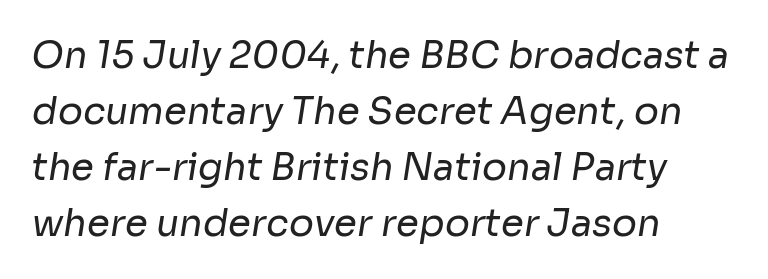
Q: Is the text bold? A: No.
Q: Is the typeface a serif or a sans-serif typeface? A: Sans-serif.
Q: Is the text underlined? A: No.
Q: How is the paragraph aligned? A: Left-aligned.
Q: Is the spacing between letters normal or unusually wide? A: Normal.
Q: Is the spacing between lines tight, normal or loose? A: Normal.
Q: Width (condensed, normal, or wide)? A: Normal.
Q: Stroke contrast? A: Low.
Q: x-height? A: Medium.
Q: Monospaced? A: No.
